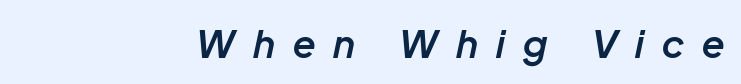
{"italic": "yes", "lean": "right", "slant_degrees": 12, "bold": "semi", "weight": "semibold", "width": "normal", "stroke_contrast": "low", "x_height": "medium", "monospaced": "no", "underline": "no", "align": "right", "letter_spacing": "wide", "letter_spacing_em": 0.48, "glyph_px": 38}
